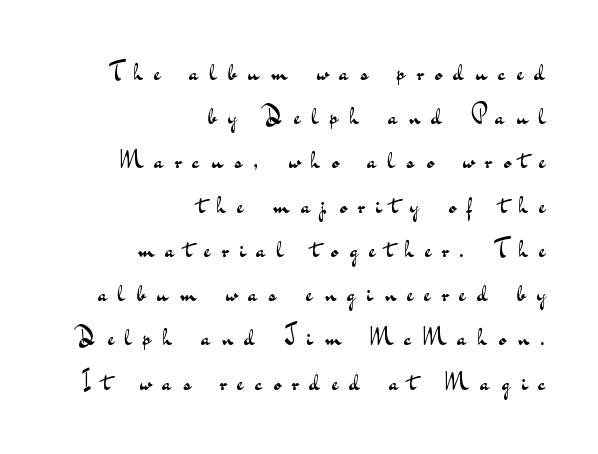
The image shows 25 px text type; set right-aligned, line spacing 1.77x, unusually wide letter spacing (+0.47 em), not underlined.
